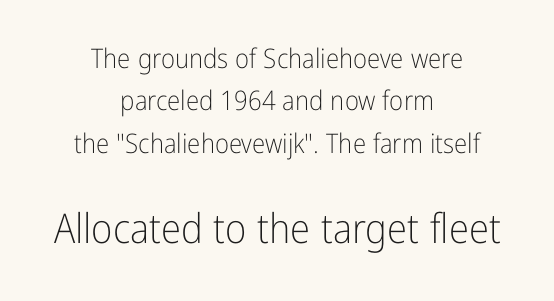
The lower block of text is set noticeably larger than the block above it. This sample uses a sans-serif face. Interline gaps are of average width in this sample. Varying glyph widths throughout — classic text-font behaviour. Is this a heavy cut? Hardly; it is regular or lighter. The words here are not underlined.
